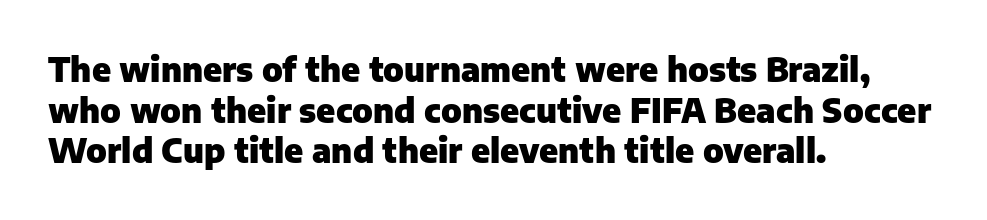
Q: Is the text bold? A: Yes.
Q: Is the text italic (slanted)? A: No, it is upright.
Q: Is the typeface a serif or a sans-serif typeface? A: Sans-serif.
Q: Is the text underlined? A: No.
Q: How is the paragraph aligned? A: Left-aligned.
Q: Is the spacing between letters normal or unusually wide? A: Normal.
Q: Width (condensed, normal, or wide)? A: Normal.
Q: Stroke contrast? A: Low.
Q: x-height? A: Medium.
Q: Monospaced? A: No.
